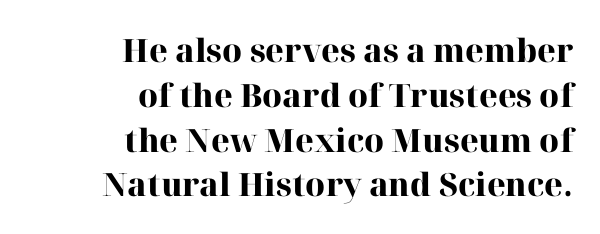
This sample has the flowing, uneven cadence of proportional lettering. The face used here is rendered with its standard letterfit. Look at the bottom of the vertical strokes: they flare into serifs here. The lettering stays uniformly vertical, giving the passage a roman look.
